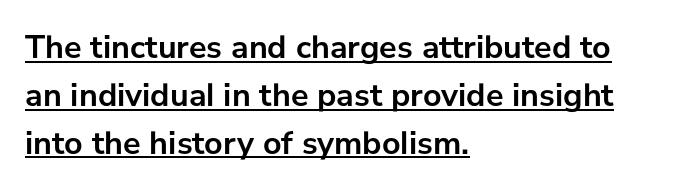
The image shows 33 px semibold sans-serif type, upright; set left-aligned, normal line spacing (1.45x), normal letter spacing, underlined; low stroke contrast and a medium x-height.
